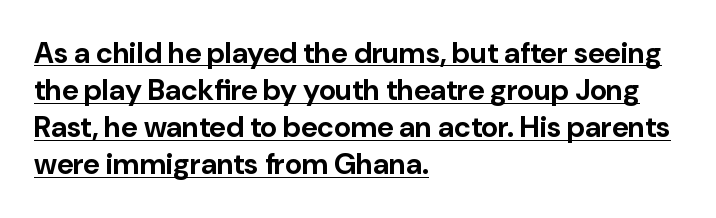
The sample's only ornament is a line tracing under the words. The rendering uses a bold face; every stroke is thick and dark. Caption: multi-line text, flush left, ragged right. Observe the absence of serifs on each vertical stroke in this sample. The letters advance in unequal steps, a hallmark of proportional type. Style check: upright.
